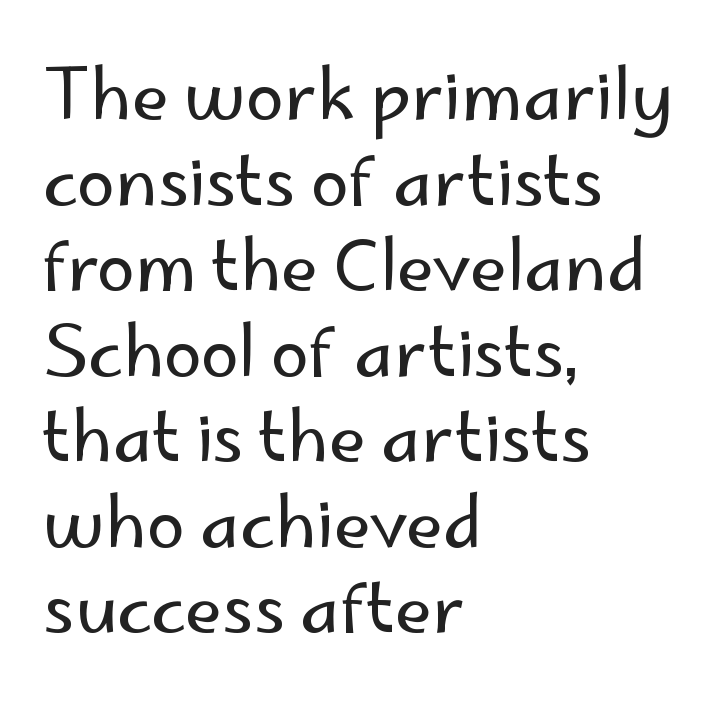
The font is comparable to plain body text, perhaps lighter. Style check: upright. You could not count columns in this text — the font is proportionally spaced. The strip under each line holds only bare page.
